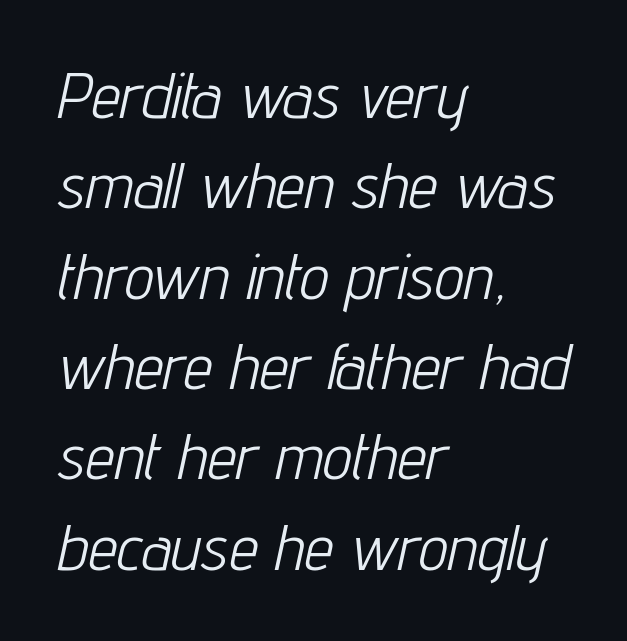
Q: Is the text bold? A: No.
Q: Is the text italic (slanted)? A: Yes, it leans right by about 12 degrees.
Q: Is the text underlined? A: No.
Q: How is the paragraph aligned? A: Left-aligned.
Q: Is the spacing between letters normal or unusually wide? A: Normal.
Q: Is the spacing between lines tight, normal or loose? A: Normal.
Q: Width (condensed, normal, or wide)? A: Condensed.
Q: Stroke contrast? A: Low.
Q: x-height? A: Medium.
Q: Monospaced? A: No.
